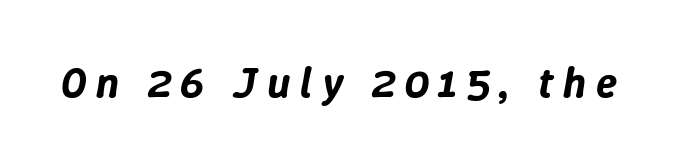
The rendering applies a slant to the glyphs. The passage shown is typed in a proportional face where columns would drift. Decoration check: the copy has no underline. This sample uses expanded letter spacing, leaving extra air between glyphs.
